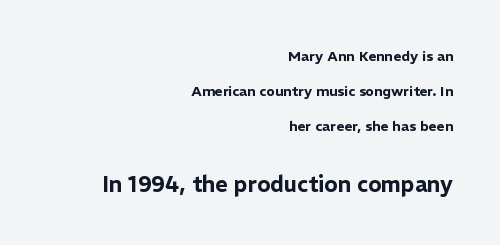
The image shows 22 px text type, upright; set right-aligned, loose line spacing (2.5x), normal letter spacing, not underlined; the second (bottom) block is 1.57x larger.
